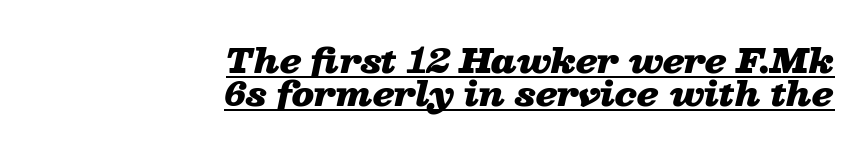
The image shows 33 px heavy, wide type, italic (leaning right); set right-aligned, tight line spacing (0.99x), normal letter spacing, underlined; low stroke contrast and a medium x-height.
